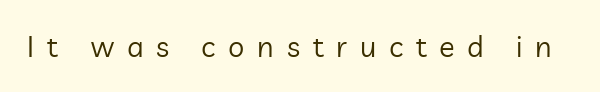
{"serif": "no", "italic": "no", "bold": "no", "weight": "regular", "width": "normal", "stroke_contrast": "low", "x_height": "medium", "monospaced": "no", "underline": "no", "letter_spacing": "wide", "letter_spacing_em": 0.44, "glyph_px": 29}
